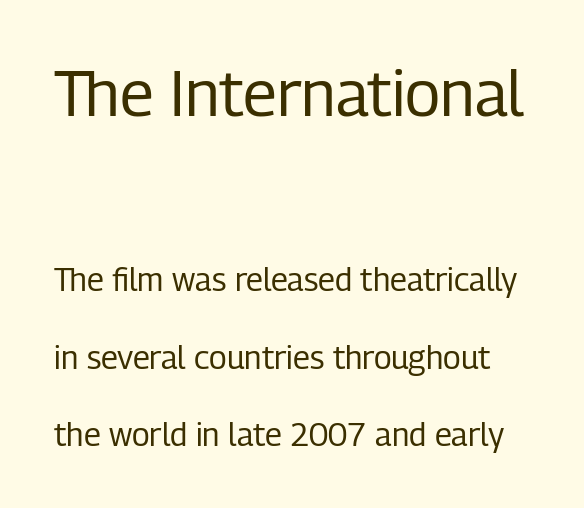
Q: Is the text bold? A: No.
Q: Is the text italic (slanted)? A: No, it is upright.
Q: Is the typeface a serif or a sans-serif typeface? A: Sans-serif.
Q: Is the text underlined? A: No.
Q: Is the spacing between letters normal or unusually wide? A: Normal.
Q: Is the spacing between lines tight, normal or loose? A: Loose.
Q: Which block of text is set in a larger size, the first (top) or the second (bottom)? A: The first (top) one.
Q: Width (condensed, normal, or wide)? A: Condensed.
Q: Stroke contrast? A: Low.
Q: x-height? A: Medium.
Q: Monospaced? A: No.
